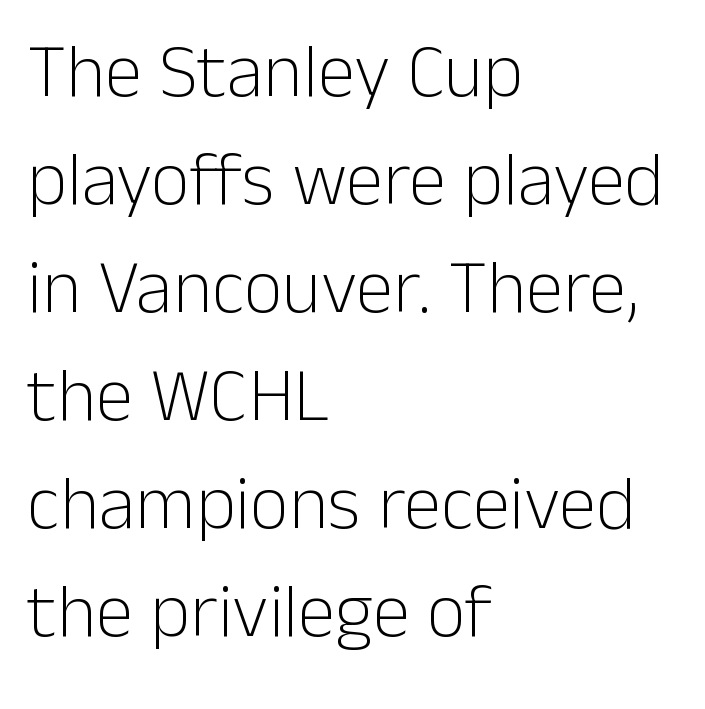
Unbolded letterforms with no extra heft. How would I describe the line gaps? Plain and ordinary. Nope, no serifs anywhere on these letters. These lines were composed using upright roman letters.
